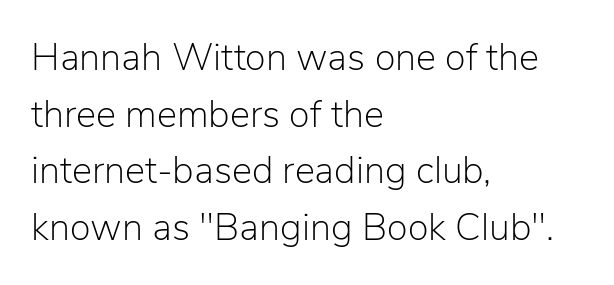
The image shows 38 px light sans-serif type, upright; set left-aligned, normal line spacing (1.49x), normal letter spacing, not underlined; low stroke contrast and a medium x-height.
